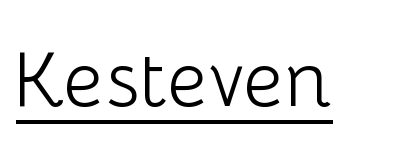
You could not count columns in this text — the font is proportionally spaced. Observe the ordinary spacing: letters are neighbours, not strangers. Ordinary non-slanted type is in use. The sample's only ornament is a line tracing under the words. No extra ink here — the face is not bold.
